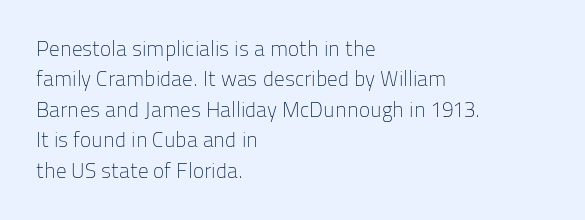
Letter spacing: default. Ink coverage per letter is moderate at most. The rag falls on the right side of this text block. Descenders are the only things crossing below the line. This block has exactly the height ordinary leading produces. This is the regular roman posture of the typeface.
